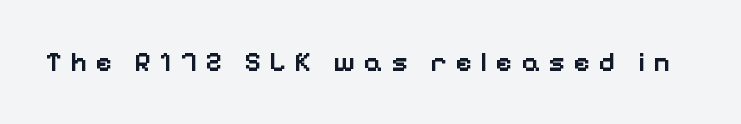
Q: Is the text bold? A: Semi-bold.
Q: Is the text italic (slanted)? A: No, it is upright.
Q: Is the typeface a serif or a sans-serif typeface? A: Sans-serif.
Q: Is the text underlined? A: No.
Q: Is the spacing between letters normal or unusually wide? A: Unusually wide.
Q: Width (condensed, normal, or wide)? A: Normal.
Q: Stroke contrast? A: Low.
Q: x-height? A: Medium.
Q: Monospaced? A: No.
